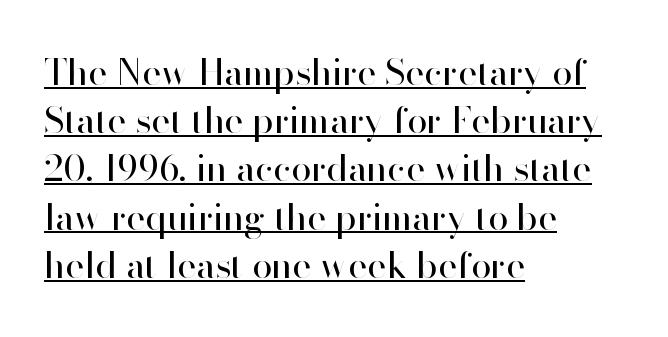
Standard letterfit; no display-style spreading of the glyphs. Character widths vary here, with narrow letters taking less room than wide ones. The passage shown is underscored from start to finish. Vertical strokes here are truly vertical. The letterforms sit at book weight or below.
